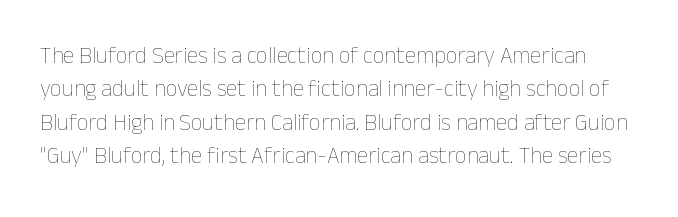
{"italic": "no", "bold": "no", "underline": "no", "line_spacing": "normal", "line_spacing_ratio": 1.45, "letter_spacing": "normal", "letter_spacing_em": 0.0, "glyph_px": 23}
